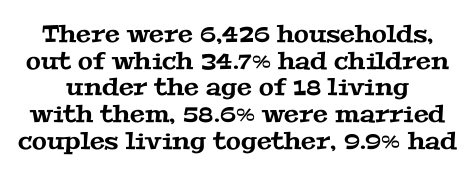
Q: Is the text underlined? A: No.
Q: Is the spacing between letters normal or unusually wide? A: Normal.
Q: Is the spacing between lines tight, normal or loose? A: Tight.
